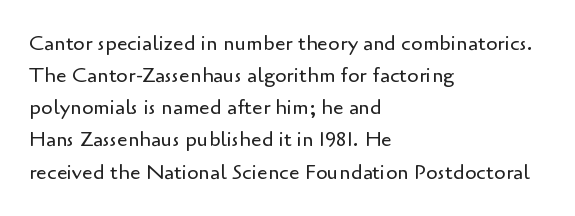
Is the block centered? No — it sits flush against the left margin. Honestly, the row spacing looks completely unremarkable. Check under the words: just untouched page. Ascenders rise straight up at ninety degrees. Nobody touched the tracking dial on this one.
